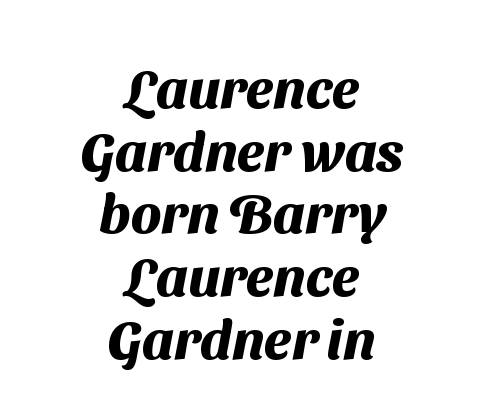
{"serif": "no", "bold": "yes", "weight": "heavy", "width": "normal", "stroke_contrast": "medium", "x_height": "medium", "monospaced": "no", "underline": "no", "align": "center", "line_spacing": "tight", "line_spacing_ratio": 1.14, "letter_spacing": "normal", "letter_spacing_em": 0.0, "glyph_px": 55}
